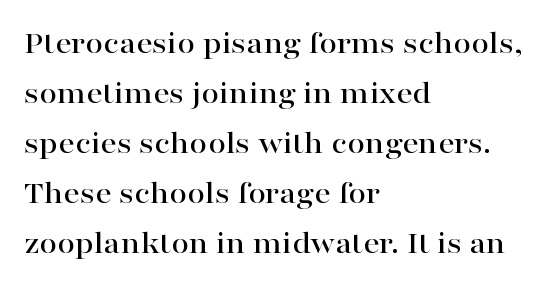
The image shows 32 px wide serif type, upright; set left-aligned, normal line spacing (1.56x), normal letter spacing, not underlined; high stroke contrast and a medium x-height.
